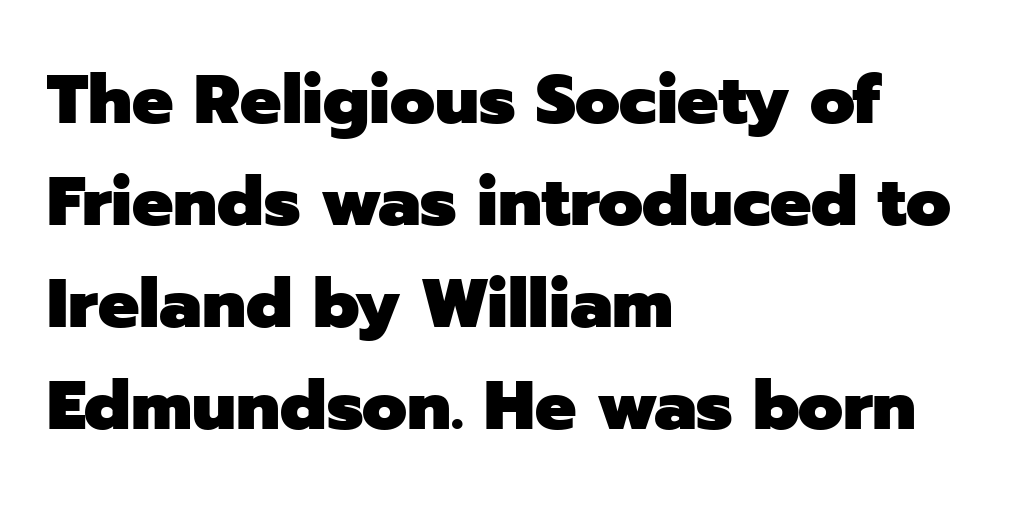
The image shows 69 px heavy sans-serif type, upright; set left-aligned, normal line spacing (1.48x), normal letter spacing, not underlined; low stroke contrast and a medium x-height.
